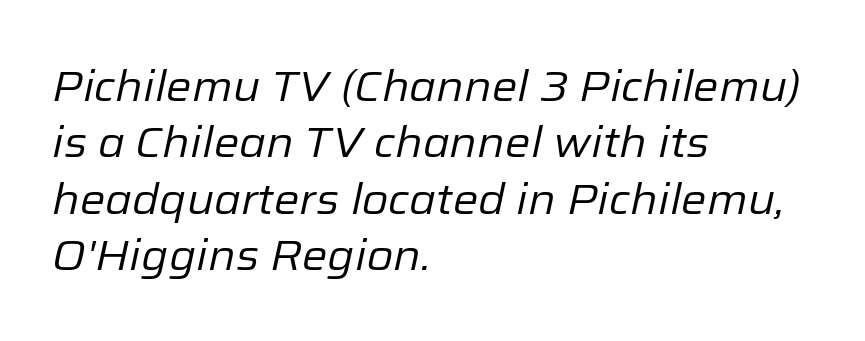
The image shows 43 px regular-weight type, italic (leaning right); set left-aligned, normal line spacing (1.31x), normal letter spacing, not underlined; low stroke contrast and a medium x-height.
